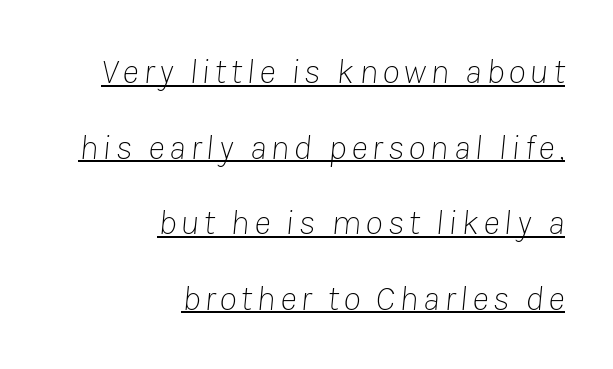
Q: Is the text bold? A: No.
Q: Is the text italic (slanted)? A: Yes, it leans right by about 8 degrees.
Q: Is the text underlined? A: Yes.
Q: How is the paragraph aligned? A: Right-aligned.
Q: Is the spacing between lines tight, normal or loose? A: Loose.
Q: Width (condensed, normal, or wide)? A: Normal.
Q: Stroke contrast? A: Low.
Q: x-height? A: Medium.
Q: Monospaced? A: No.
